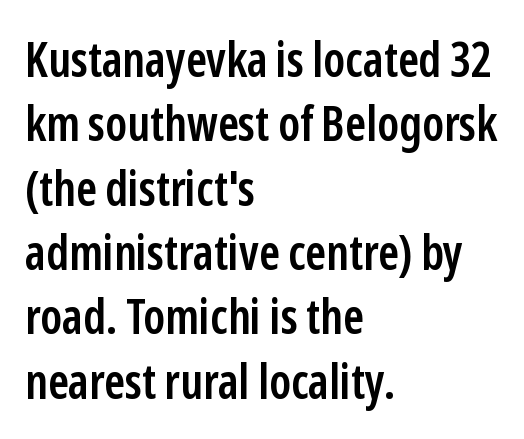
{"serif": "no", "italic": "no", "bold": "semi", "weight": "semibold", "width": "condensed", "stroke_contrast": "low", "x_height": "medium", "monospaced": "no", "underline": "no", "align": "left", "line_spacing": "normal", "line_spacing_ratio": 1.34, "letter_spacing": "normal", "letter_spacing_em": 0.0, "glyph_px": 48}
